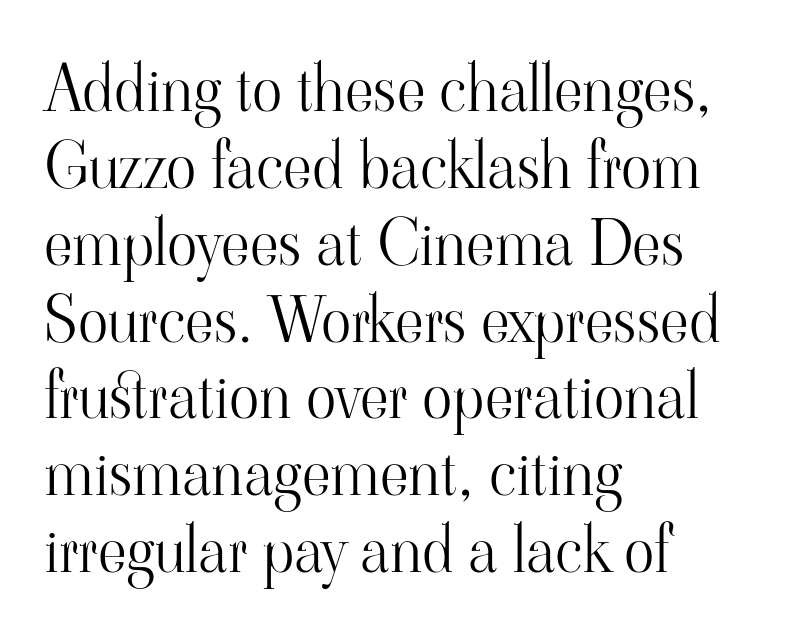
A typesetter would mark this as roman, not italic. The strokes carry an ordinary text weight at most. Compared with a centered layout, this one pins lines to the left instead. The typeface chosen for these lines features serifs.
